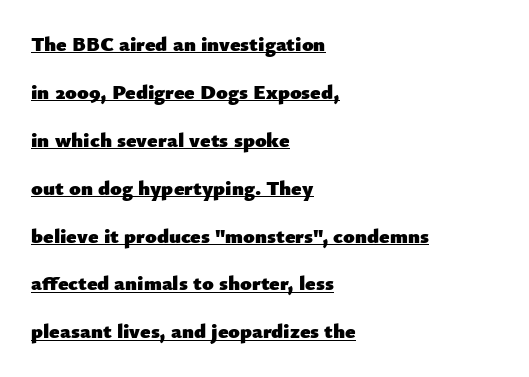
The font's upright variant was chosen for this text. This sample uses plain, unmodified letter spacing. Airy leading. Underlining? Definitely there. Stroke thickness is high; the sample reads as a true bold. This rendering uses left alignment, leaving the right contour irregular.
